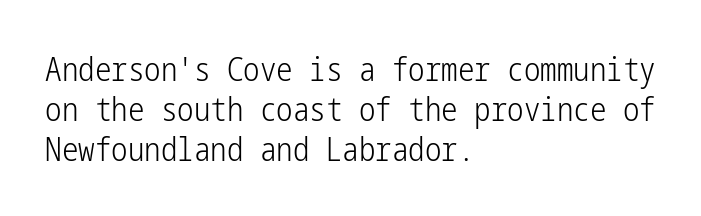
Q: Is the text bold? A: No.
Q: Is the text italic (slanted)? A: No, it is upright.
Q: Is the typeface a serif or a sans-serif typeface? A: Sans-serif.
Q: Is the text underlined? A: No.
Q: How is the paragraph aligned? A: Left-aligned.
Q: Is the spacing between letters normal or unusually wide? A: Normal.
Q: Width (condensed, normal, or wide)? A: Condensed.
Q: Stroke contrast? A: Low.
Q: x-height? A: Medium.
